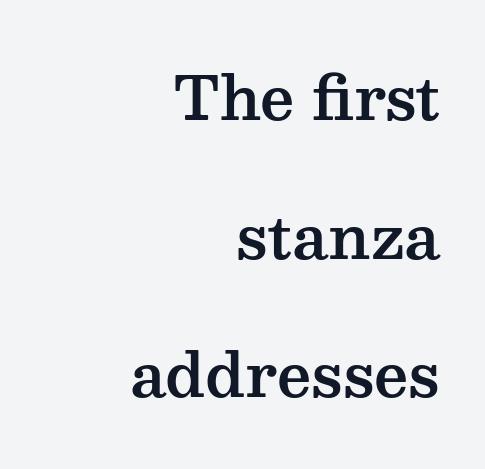
This rendering leaves character spacing at its baseline value. Rows of type keep a wide berth in the vertical direction. Does the copy run flush right? Yes — the right margin is perfectly even. Do the letters lean? They stand straight. A typesetter would label this face a serif.
